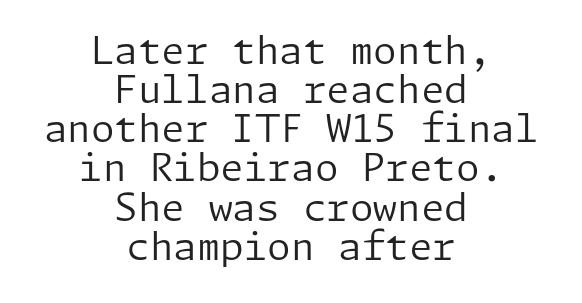
The line texture is even and compact thanks to regular tracking. Visually the block forms a symmetrical silhouette, jagged on both flanks. Rule under the text: the space is simply empty. Weight: in the light-to-regular range. Unlike italic type, these characters show no tilt at all.
